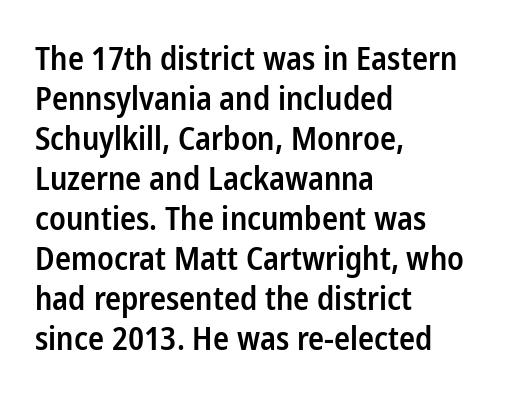
The image shows 32 px semibold, condensed sans-serif type, upright; set left-aligned, normal line spacing (1.25x), normal letter spacing, not underlined; low stroke contrast and a medium x-height.
